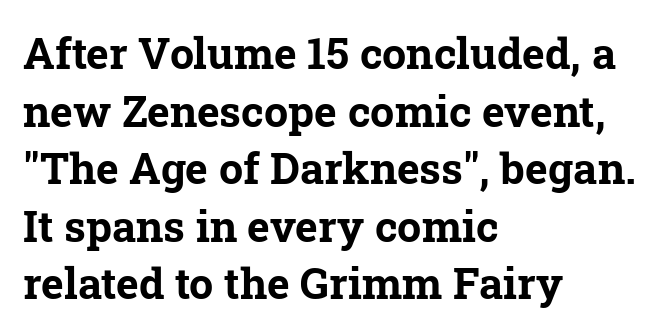
The image shows 43 px bold serif type; set left-aligned, normal line spacing (1.34x), normal letter spacing, not underlined; low stroke contrast and a medium x-height.
